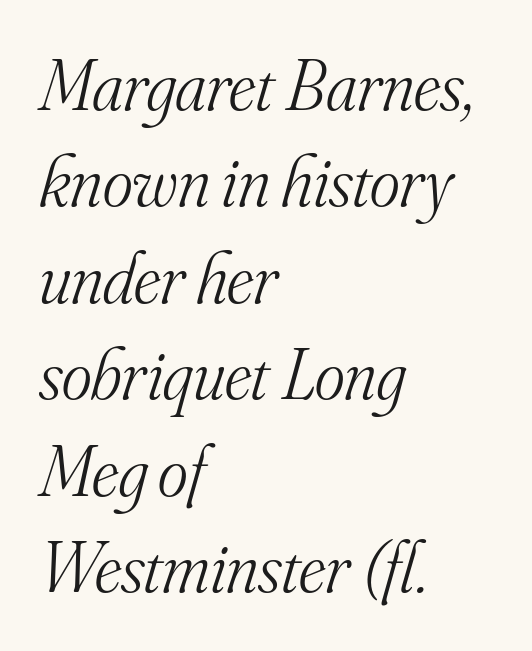
Does extra space separate the letters? No, they use regular spacing. Descender tails drop into unmarked territory. This sample uses a serif face. Normally led — the rows are evenly, conventionally spaced. The face used here has a pronounced slope to its letters. The font is comparable to plain body text, perhaps lighter.
